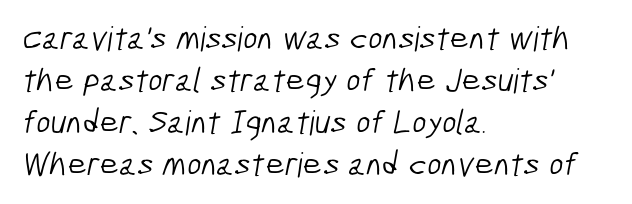
The image shows 34 px light, condensed sans-serif type; set left-aligned, line spacing 1.24x, normal letter spacing, not underlined; low stroke contrast and a medium x-height.
